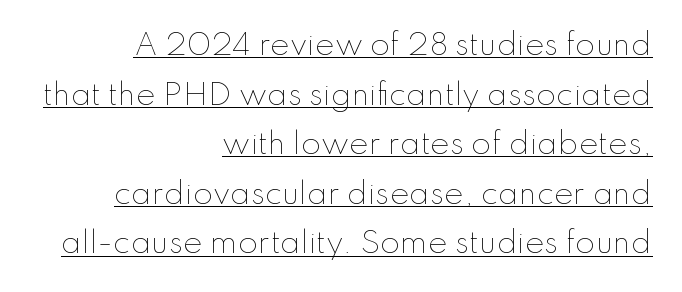
The image shows 29 px thin type, upright; set right-aligned, line spacing 1.71x, normal letter spacing, underlined; low stroke contrast and a small x-height.
